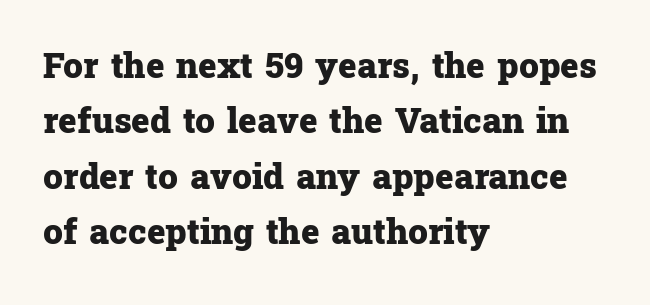
The image shows 35 px heavy serif type, upright; set left-aligned, normal line spacing (1.58x), normal letter spacing, not underlined; low stroke contrast and a medium x-height.
